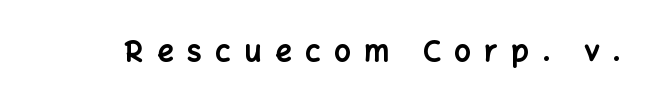
The image shows 29 px bold sans-serif type, upright; set unusually wide letter spacing (+0.47 em), not underlined; low stroke contrast and a medium x-height.
